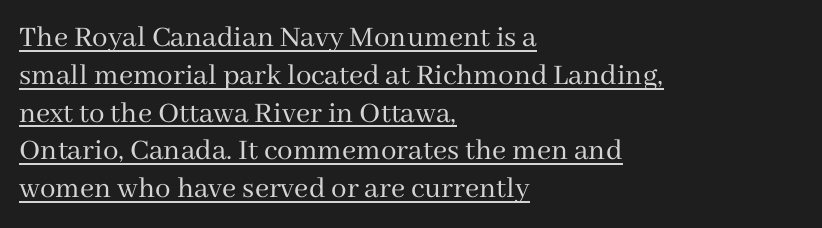
Q: Is the text bold? A: No.
Q: Is the text italic (slanted)? A: No, it is upright.
Q: Is the typeface a serif or a sans-serif typeface? A: Serif.
Q: Is the text underlined? A: Yes.
Q: How is the paragraph aligned? A: Left-aligned.
Q: Is the spacing between letters normal or unusually wide? A: Normal.
Q: Width (condensed, normal, or wide)? A: Normal.
Q: Stroke contrast? A: Medium.
Q: x-height? A: Medium.
Q: Monospaced? A: No.
